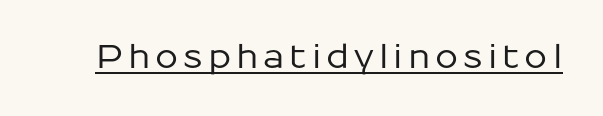
The image shows 33 px sans-serif type, upright; set underlined; low stroke contrast and a medium x-height.
